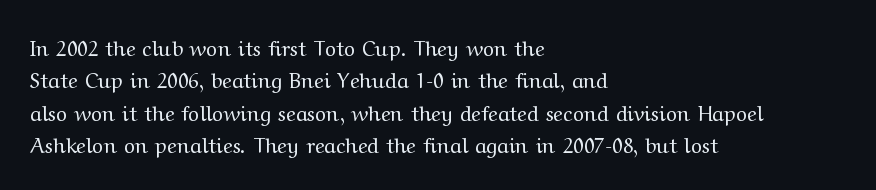
Words float on clear page, feet unadorned. Letters have the restrained weight of plain body copy at most. Horizontal alignment here is leftward, the default for most running prose. Whoever set this chose a conventional vertical rhythm. This sample uses an upright cut, with every glyph sitting square on the baseline.
